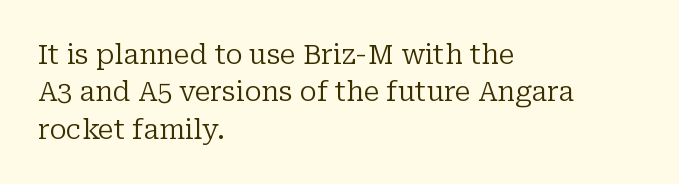
Q: Is the text bold? A: No.
Q: Is the text italic (slanted)? A: No, it is upright.
Q: Is the text underlined? A: No.
Q: How is the paragraph aligned? A: Left-aligned.
Q: Is the spacing between letters normal or unusually wide? A: Normal.
Q: Is the spacing between lines tight, normal or loose? A: Normal.
